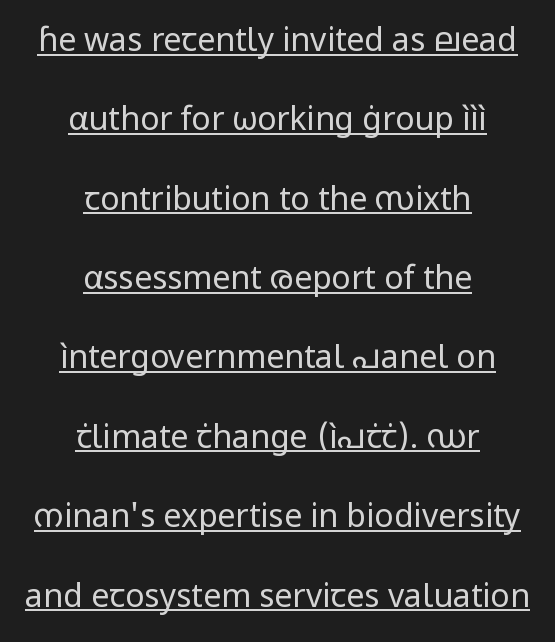
Regarding serifs, this sample does without them. The lettering stays uniformly vertical, giving the passage a roman look. Here the designer chose a conventional face with non-uniform glyph widths. Looks like someone drew a line under every word here. The characters are drawn with everyday or finer stroke widths.
